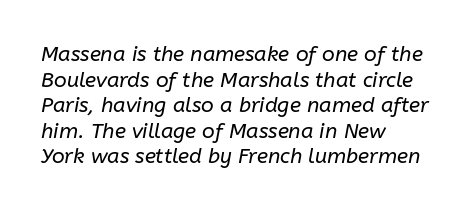
{"italic": "yes", "lean": "right", "slant_degrees": 10, "bold": "no", "underline": "no", "align": "left", "line_spacing_ratio": 1.22, "letter_spacing": "normal", "letter_spacing_em": 0.0, "glyph_px": 21}
